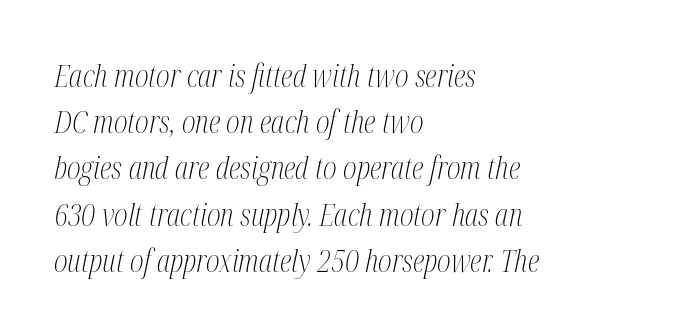
Notice how the stems are inclined rather than vertical — that's the hallmark of italics. Honestly, there is no underline to notice here at all. Each new line begins a customary step beneath the previous one. In CSS terms this would be text-align: left. The rendering uses natural spacing where letterforms have individual widths.
